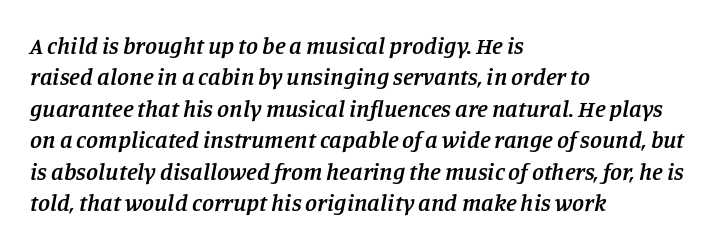
The image shows 24 px text type, italic (leaning right); set left-aligned, normal line spacing (1.31x), normal letter spacing, not underlined.
